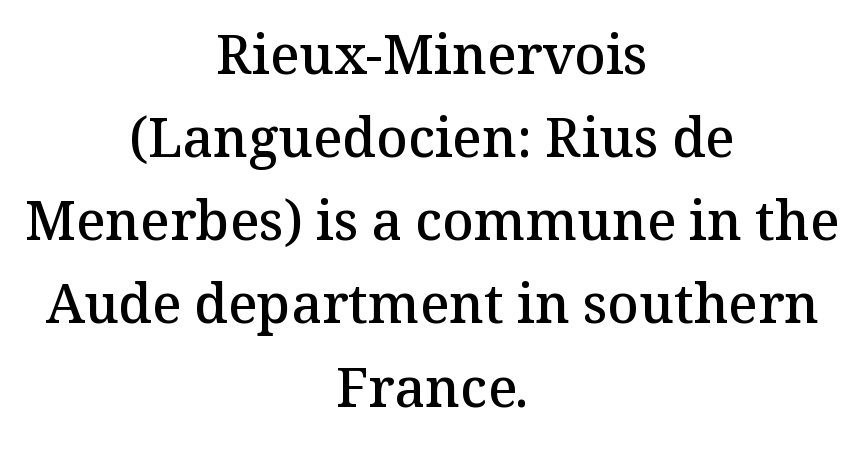
Has an underline been added? It has not. The typography opts for an upright posture over an oblique one. Little horizontal feet cap the strokes, marking this as serif type. Stroke thickness is moderately raised; the sample reads as semibold. You could not count columns in this text — the font is proportionally spaced.
